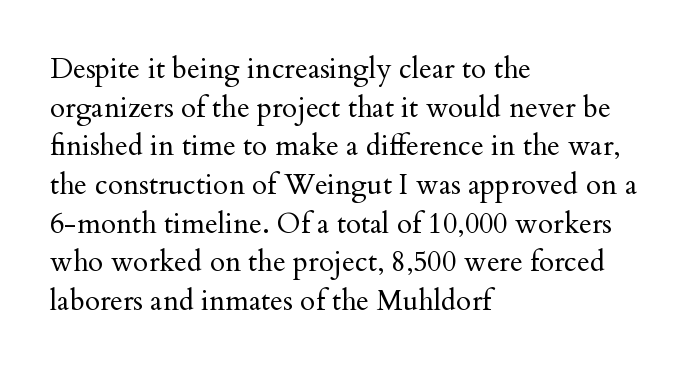
The image shows 28 px regular-weight serif type, upright; set left-aligned, normal line spacing (1.38x), normal letter spacing, not underlined; medium stroke contrast and a small x-height.
